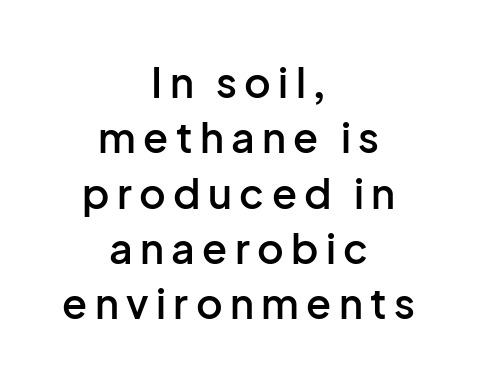
Q: Is the text bold? A: Semi-bold.
Q: Is the text italic (slanted)? A: No, it is upright.
Q: Is the typeface a serif or a sans-serif typeface? A: Sans-serif.
Q: Is the text underlined? A: No.
Q: How is the paragraph aligned? A: Centered.
Q: Is the spacing between lines tight, normal or loose? A: Normal.
Q: Width (condensed, normal, or wide)? A: Normal.
Q: Stroke contrast? A: Low.
Q: x-height? A: Medium.
Q: Monospaced? A: No.
